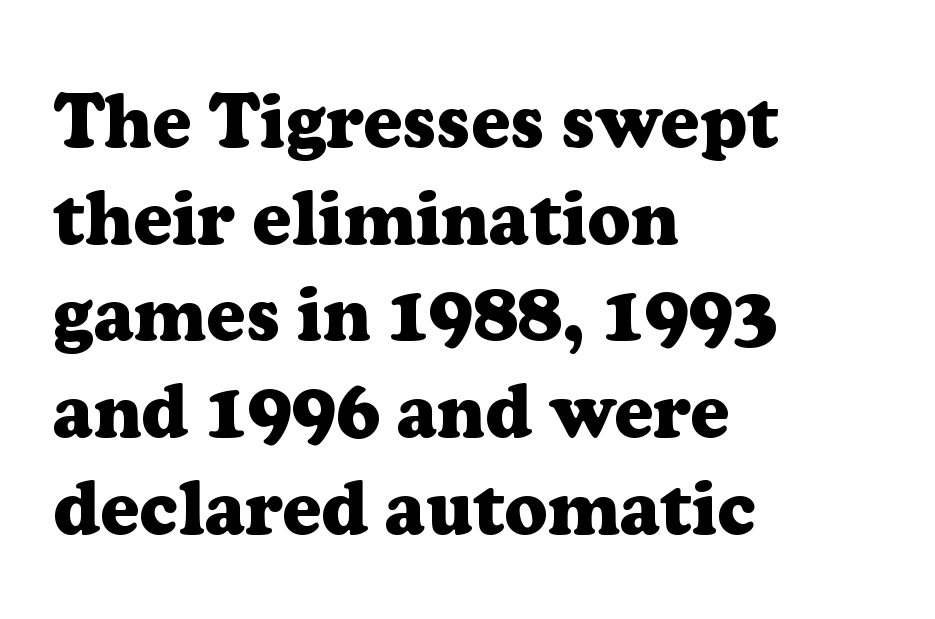
The image shows 75 px heavy serif type, upright; set left-aligned, normal line spacing (1.29x), normal letter spacing, not underlined; low stroke contrast and a medium x-height.
